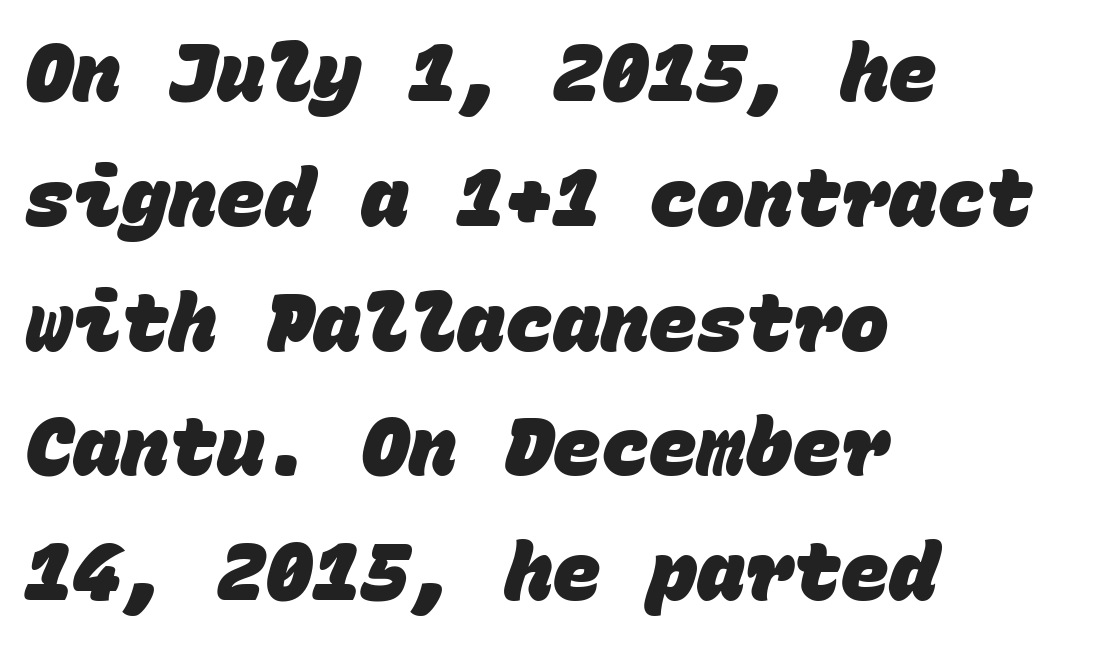
The rendering uses a bold face; every stroke is thick and dark. Layout note: lines flush left. This block has exactly the height ordinary leading produces. Honestly, the letter spacing is just normal — you wouldn't notice it. The gap between lines stays unmarked. Is this a fixed-width face? Yes — each glyph sits in an identical cell.
